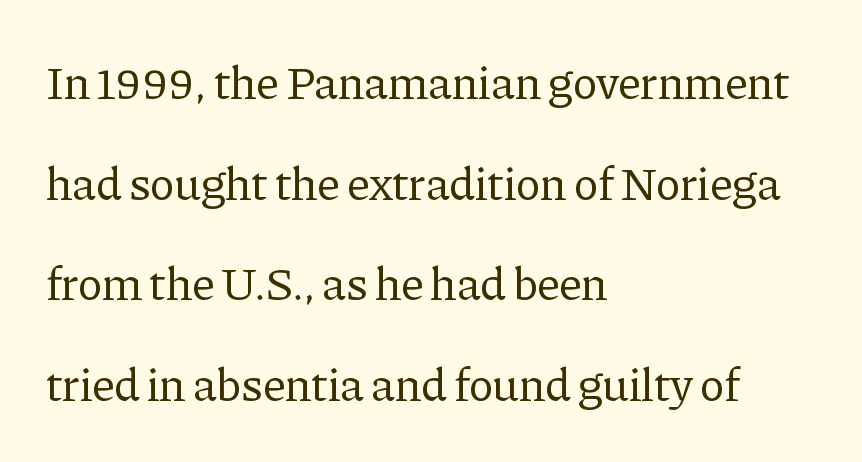
The image shows 47 px regular-weight serif type, upright; set left-aligned, loose line spacing (2.14x), normal letter spacing, not underlined; low stroke contrast and a medium x-height.
